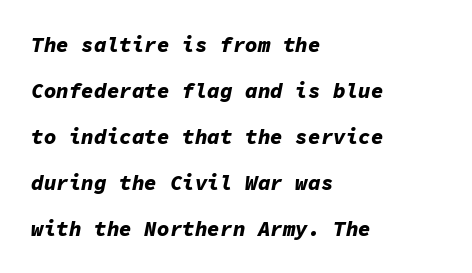
Words appear dense and cohesive because spacing is normal. Underline: absent. The text block is weighted toward the left margin, trailing off unevenly rightward. Honestly, the rows look like they've been pulled way apart. Does the weight exceed regular? Yes, all the way to bold.
